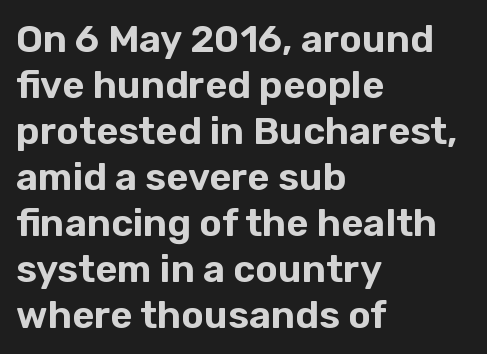
A sans-serif font was chosen for this passage. Characters follow at the spacing the type designer built in. Decoration check: the copy has no underline. This sample has the flowing, uneven cadence of proportional lettering. The letters stand straight up with perfectly vertical stems.
